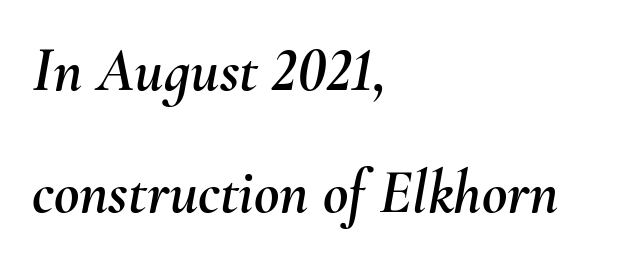
The image shows 62 px text type, italic (leaning right); set left-aligned, loose line spacing (1.96x), normal letter spacing, not underlined; medium stroke contrast and a small x-height.
